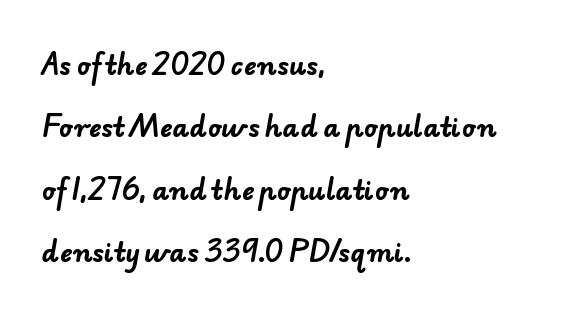
The image shows 26 px bold type; set left-aligned, loose line spacing (2.4x), normal letter spacing, not underlined.
